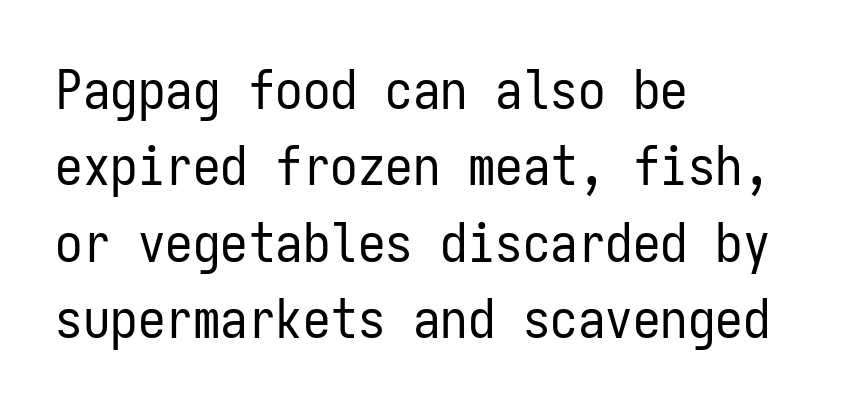
{"serif": "no", "italic": "no", "bold": "no", "weight": "regular", "width": "condensed", "stroke_contrast": "low", "x_height": "medium", "monospaced": "yes", "underline": "no", "align": "left", "line_spacing": "normal", "line_spacing_ratio": 1.39, "letter_spacing": "normal", "letter_spacing_em": 0.0, "glyph_px": 55}
